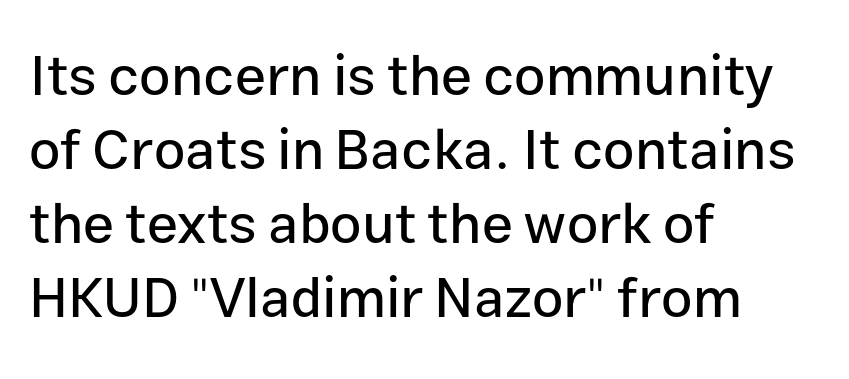
Q: Is the text italic (slanted)? A: No, it is upright.
Q: Is the typeface a serif or a sans-serif typeface? A: Sans-serif.
Q: Is the text underlined? A: No.
Q: How is the paragraph aligned? A: Left-aligned.
Q: Is the spacing between letters normal or unusually wide? A: Normal.
Q: Is the spacing between lines tight, normal or loose? A: Normal.
Q: Width (condensed, normal, or wide)? A: Normal.
Q: Stroke contrast? A: Low.
Q: x-height? A: Medium.
Q: Monospaced? A: No.
